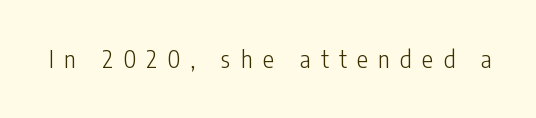
The specimen omits any rule beneath the text block's lines. The letters stand upright; this is a roman face. The cut favours lightness, reaching ordinary text weight at its darkest. The face used here is rendered with a markedly widened letterfit.
